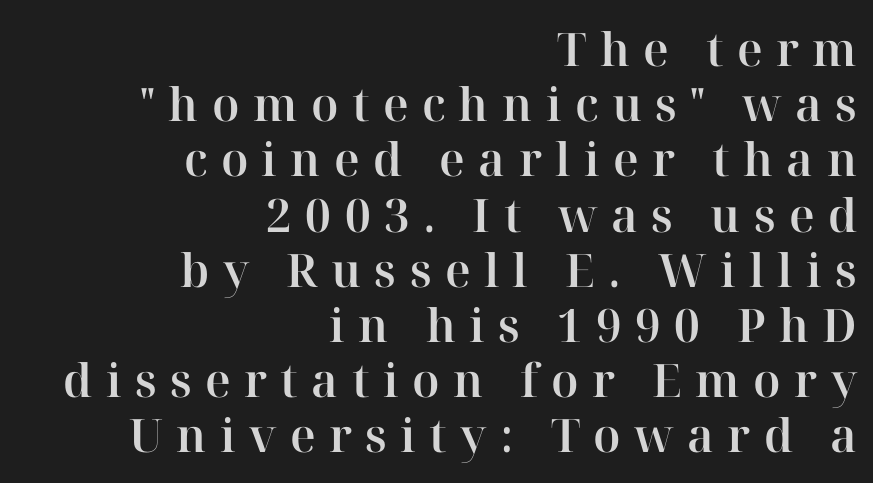
{"serif": "yes", "italic": "no", "width": "normal", "stroke_contrast": "high", "x_height": "medium", "monospaced": "no", "underline": "no", "align": "right", "line_spacing_ratio": 1.2, "letter_spacing": "wide", "letter_spacing_em": 0.29, "glyph_px": 46}
